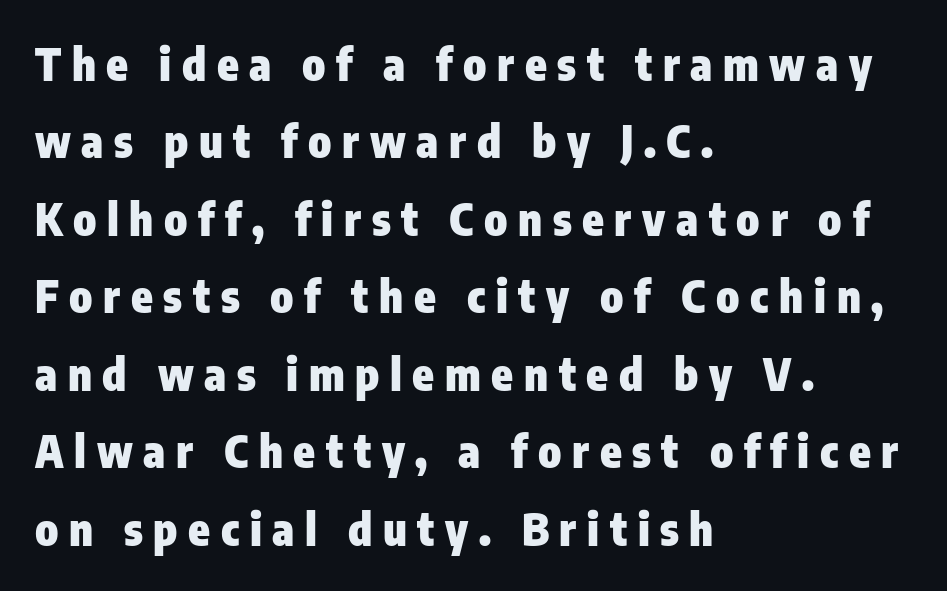
Q: Is the text bold? A: Yes.
Q: Is the text italic (slanted)? A: No, it is upright.
Q: Is the typeface a serif or a sans-serif typeface? A: Sans-serif.
Q: Is the text underlined? A: No.
Q: How is the paragraph aligned? A: Left-aligned.
Q: Is the spacing between letters normal or unusually wide? A: Unusually wide.
Q: Width (condensed, normal, or wide)? A: Condensed.
Q: Stroke contrast? A: Low.
Q: x-height? A: Medium.
Q: Monospaced? A: No.
